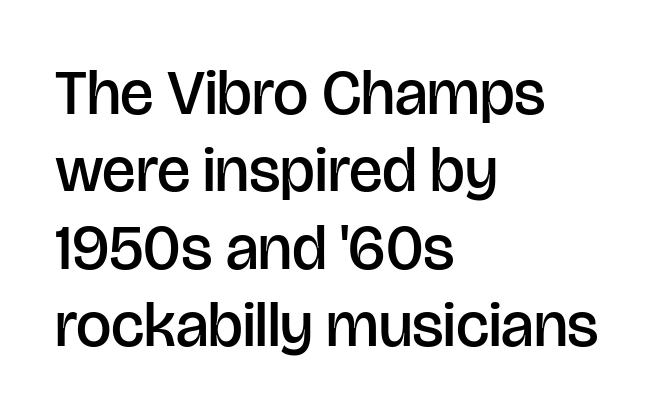
The designer went with a sans here, leaving each stem footless. How are the letters spaced? Ordinarily, with no added tracking. Underlining? Definitely not there. Students, this is semibold: more ink than regular, less than bold. Think of a printed novel: that variable character pitch is what you see here. The letters stand straight up with perfectly vertical stems.
